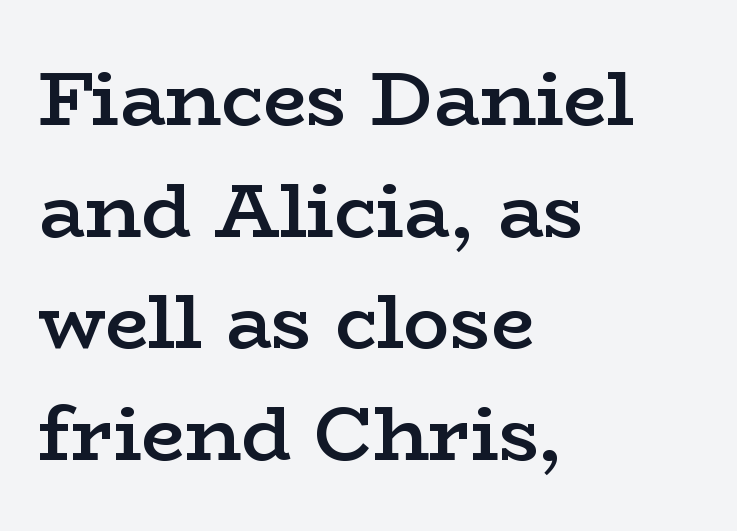
Q: Is the text bold? A: Semi-bold.
Q: Is the text italic (slanted)? A: No, it is upright.
Q: Is the typeface a serif or a sans-serif typeface? A: Serif.
Q: Is the text underlined? A: No.
Q: How is the paragraph aligned? A: Left-aligned.
Q: Is the spacing between letters normal or unusually wide? A: Normal.
Q: Is the spacing between lines tight, normal or loose? A: Normal.
Q: Width (condensed, normal, or wide)? A: Wide.
Q: Stroke contrast? A: Low.
Q: x-height? A: Medium.
Q: Monospaced? A: No.
